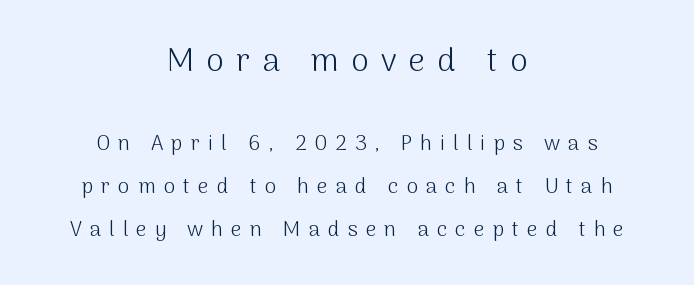
{"serif": "no", "italic": "no", "bold": "no", "weight": "light", "width": "normal", "stroke_contrast": "medium", "x_height": "medium", "monospaced": "no", "underline": "no", "align": "center", "line_spacing": "loose", "line_spacing_ratio": 2.05, "letter_spacing": "wide", "letter_spacing_em": 0.38, "larger_block": "first", "size_ratio": 1.52, "glyph_px": 32}
